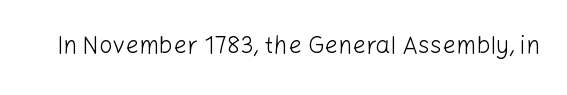
Q: Is the text bold? A: No.
Q: Is the text italic (slanted)? A: No, it is upright.
Q: Is the text underlined? A: No.
Q: Is the spacing between letters normal or unusually wide? A: Normal.
